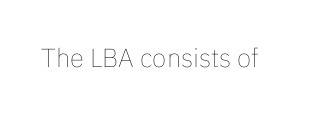
{"italic": "no", "bold": "no", "underline": "no", "letter_spacing": "normal", "letter_spacing_em": 0.0, "glyph_px": 26}
